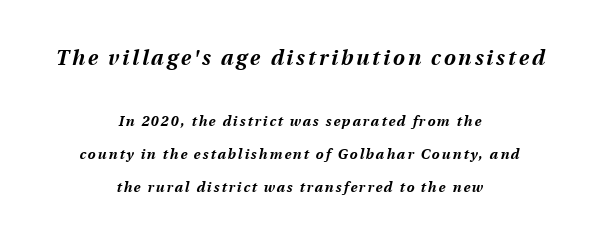
The image shows 21 px bold type, italic (leaning right); set centered, loose line spacing (2.35x), not underlined; the first (top) block is 1.5x larger.
